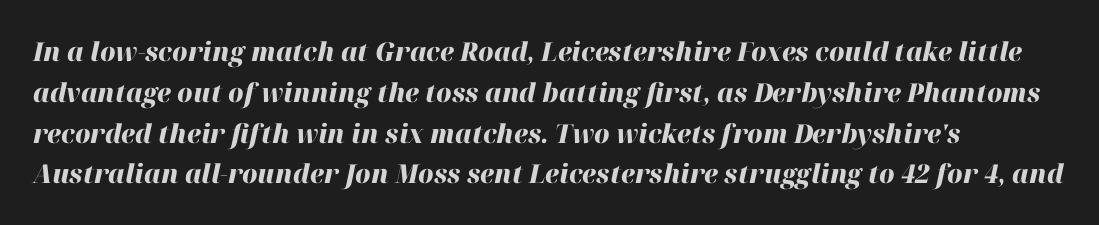
Q: Is the text bold? A: Yes.
Q: Is the text italic (slanted)? A: Yes, it leans right by about 12 degrees.
Q: Is the text underlined? A: No.
Q: How is the paragraph aligned? A: Left-aligned.
Q: Is the spacing between letters normal or unusually wide? A: Normal.
Q: Is the spacing between lines tight, normal or loose? A: Normal.
